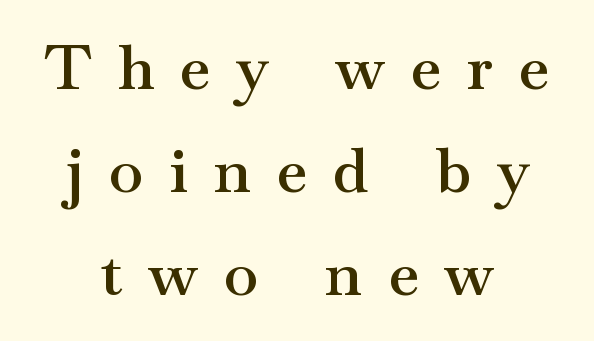
A bit beefed up — I'd call it semibold rather than bold. The passage shown is not underscored anywhere. Posture: straight, roman, zero tilt. These lines are centered, leaving both edges ragged. Typographically, this falls in the serif category.
